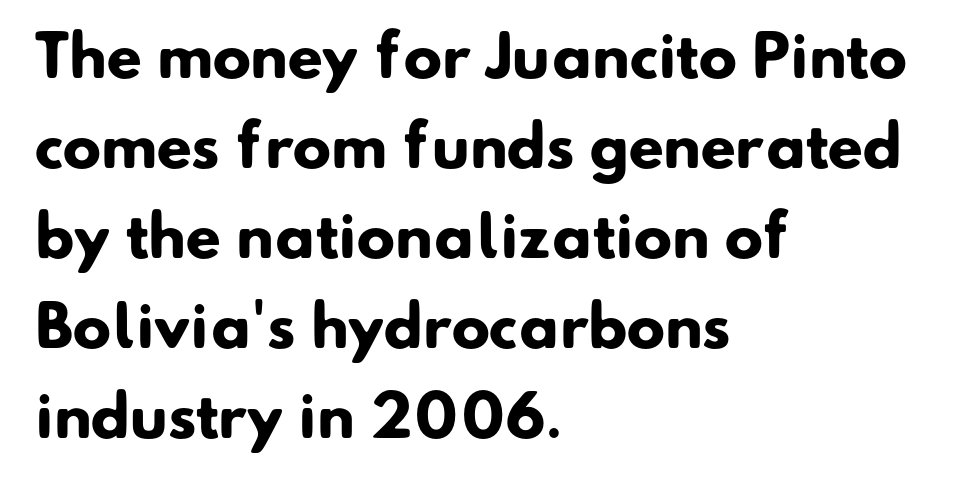
{"serif": "no", "bold": "yes", "weight": "heavy", "width": "normal", "stroke_contrast": "low", "x_height": "small", "monospaced": "no", "underline": "no", "align": "left", "line_spacing": "normal", "line_spacing_ratio": 1.58, "letter_spacing": "normal", "letter_spacing_em": 0.0, "glyph_px": 57}
